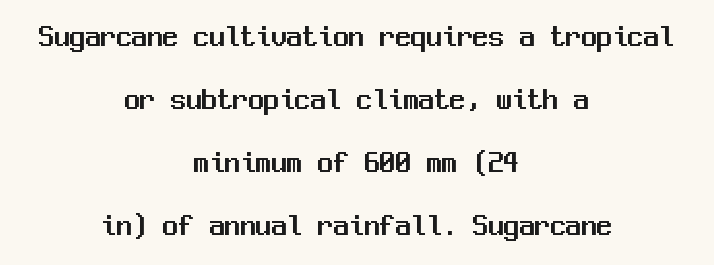
{"serif": "no", "italic": "no", "width": "normal", "stroke_contrast": "medium", "x_height": "medium", "monospaced": "yes", "underline": "no", "align": "center", "line_spacing": "loose", "line_spacing_ratio": 2.03, "letter_spacing": "normal", "letter_spacing_em": 0.0, "glyph_px": 31}
